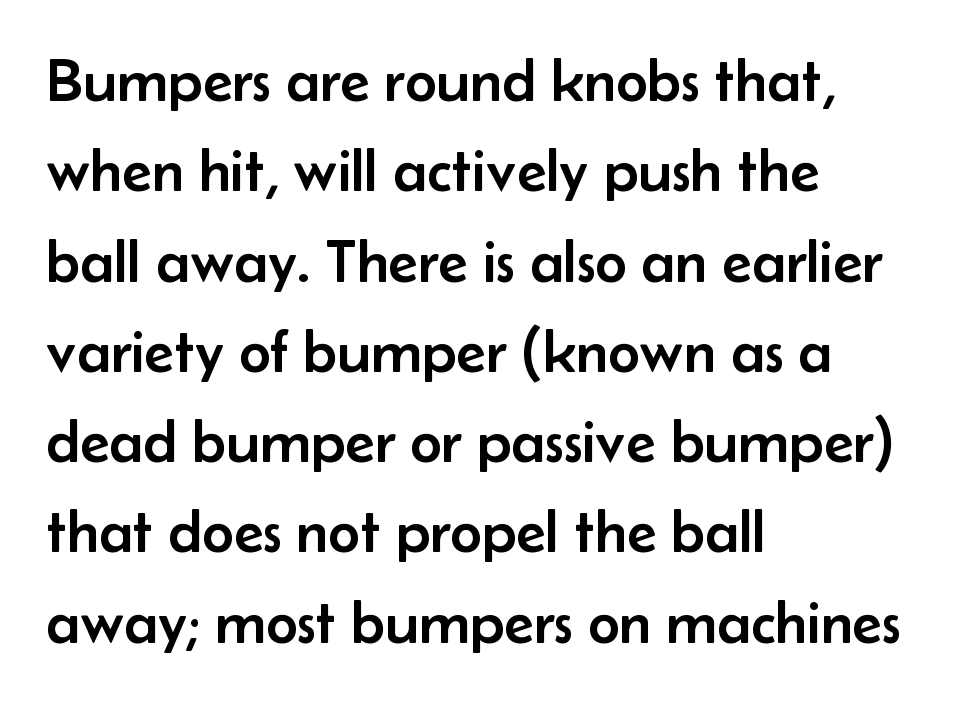
Q: Is the text italic (slanted)? A: No, it is upright.
Q: Is the typeface a serif or a sans-serif typeface? A: Sans-serif.
Q: Is the text underlined? A: No.
Q: How is the paragraph aligned? A: Left-aligned.
Q: Is the spacing between letters normal or unusually wide? A: Normal.
Q: Is the spacing between lines tight, normal or loose? A: Normal.
Q: Width (condensed, normal, or wide)? A: Normal.
Q: Stroke contrast? A: Low.
Q: x-height? A: Small.
Q: Monospaced? A: No.
